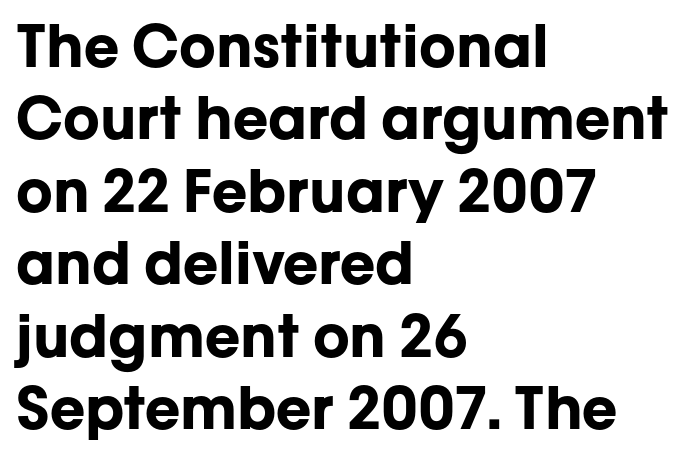
The image shows 58 px bold sans-serif type, upright; set left-aligned, normal line spacing (1.25x), normal letter spacing, not underlined; low stroke contrast and a medium x-height.
